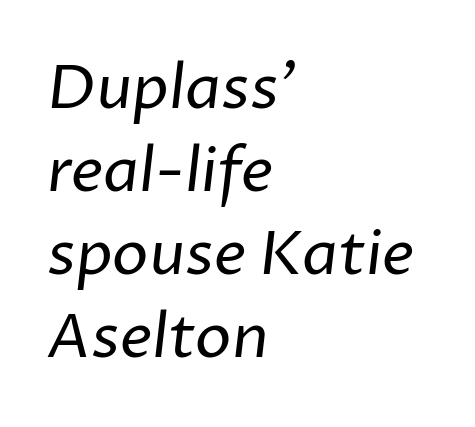
The image shows 61 px regular-weight sans-serif type; set left-aligned, normal line spacing (1.36x), normal letter spacing, not underlined; low stroke contrast and a medium x-height.
